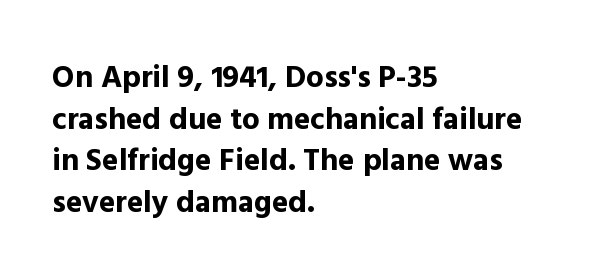
The specimen omits any rule beneath the text block's lines. Is there much room between lines? A standard amount, neither cramped nor airy. No feet cap the strokes, marking this as sans-serif type. Vertical strokes here are truly vertical.
